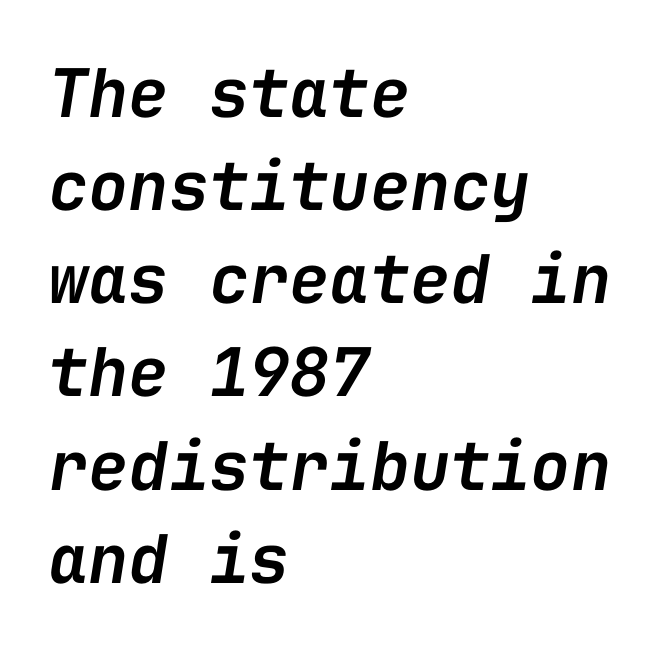
The letters are slanted; this is an italic face. Descenders are the only things crossing below the line. In terms of weight, the rendering is demibold, just under bold. Every row of glyphs begins at an identical x-position on the left. These lines are rendered in a fixed-pitch font.
